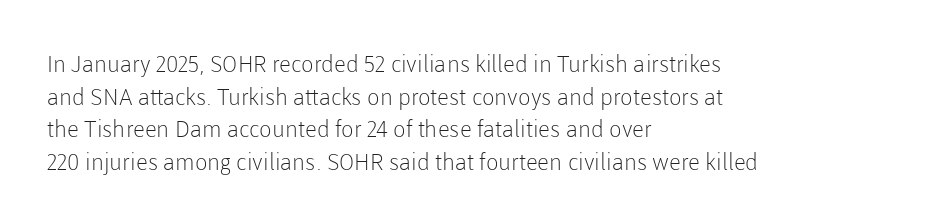
Q: Is the text bold? A: No.
Q: Is the text italic (slanted)? A: No, it is upright.
Q: Is the text underlined? A: No.
Q: How is the paragraph aligned? A: Left-aligned.
Q: Is the spacing between letters normal or unusually wide? A: Normal.
Q: Is the spacing between lines tight, normal or loose? A: Normal.
